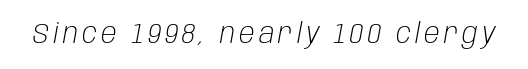
Q: Is the text bold? A: No.
Q: Is the text italic (slanted)? A: Yes, it leans right by about 10 degrees.
Q: Is the text underlined? A: No.
Q: Width (condensed, normal, or wide)? A: Condensed.
Q: Stroke contrast? A: Low.
Q: x-height? A: Large.
Q: Monospaced? A: No.
